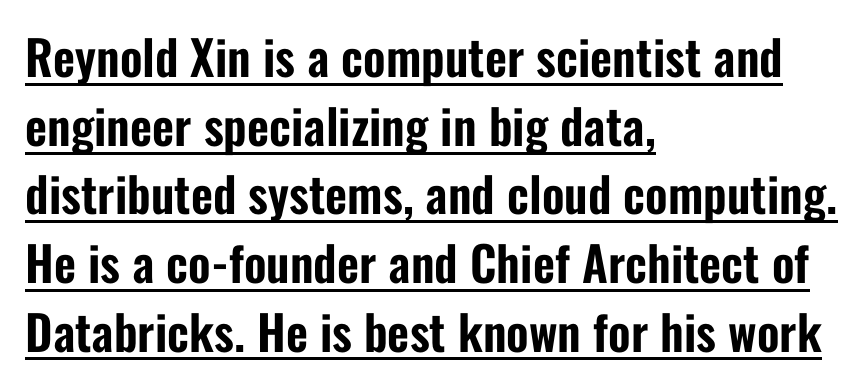
Glance below the letters and you will spot a drawn line. Leftover space on each line is placed entirely after the last word. Whoever set this chose a conventional vertical rhythm. The letters sit at their default tracking, neither squeezed nor spread.
